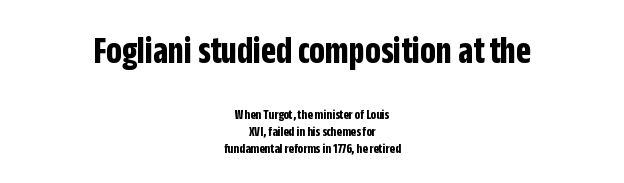
Q: Is the text bold? A: Yes.
Q: Is the text italic (slanted)? A: No, it is upright.
Q: Is the typeface a serif or a sans-serif typeface? A: Sans-serif.
Q: Is the text underlined? A: No.
Q: How is the paragraph aligned? A: Centered.
Q: Is the spacing between letters normal or unusually wide? A: Normal.
Q: Which block of text is set in a larger size, the first (top) or the second (bottom)? A: The first (top) one.
Q: Width (condensed, normal, or wide)? A: Condensed.
Q: Stroke contrast? A: Low.
Q: x-height? A: Large.
Q: Monospaced? A: No.
